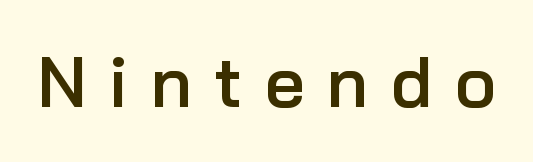
Glyph-to-glyph distance is far greater than everyday printed text. A fair bit of extra ink — the face is semibold, not bold. The rendering uses natural spacing where letterforms have individual widths. Serif or sans? Sans — the stroke terminals are bare.
